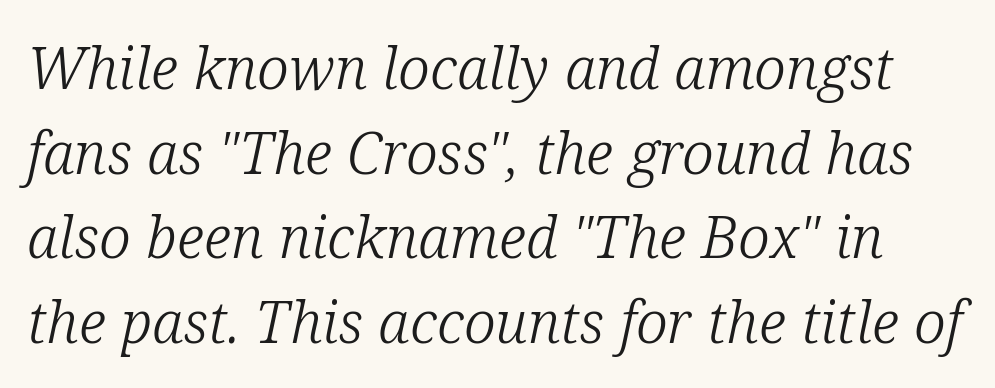
Has an underline been added? It has not. It's the slanting kind of type. Does extra space separate the letters? No, they use regular spacing. The characters display serif detailing at their extremities.
